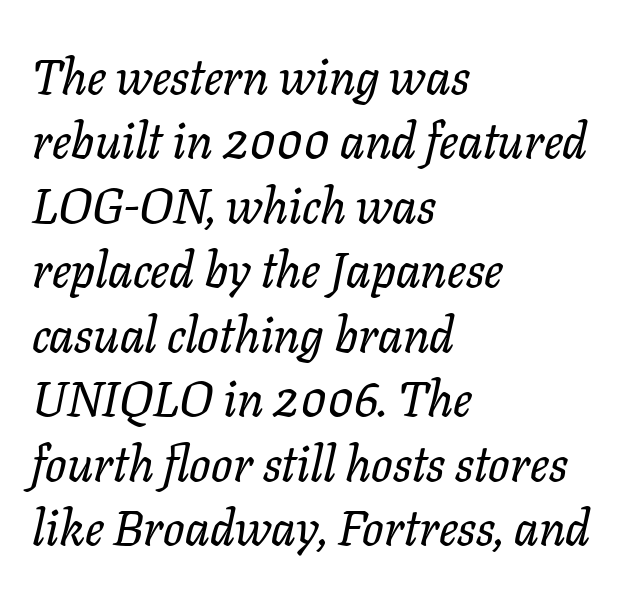
These lines are rendered in a variable-pitch font. One-word summary of the alignment: left. Honestly, the row spacing looks completely unremarkable. These lines were composed using italics.
